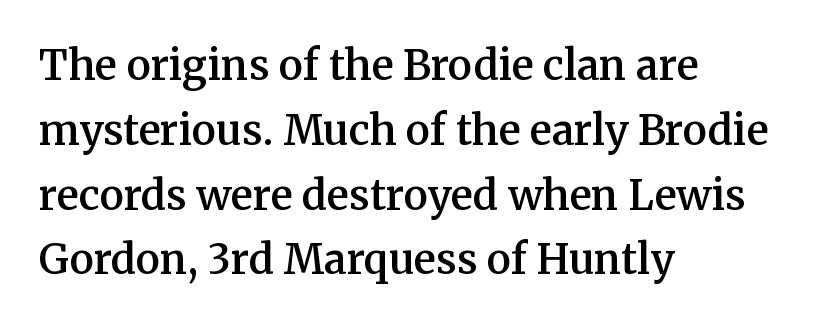
Q: Is the text bold? A: Semi-bold.
Q: Is the text italic (slanted)? A: No, it is upright.
Q: Is the typeface a serif or a sans-serif typeface? A: Serif.
Q: Is the text underlined? A: No.
Q: How is the paragraph aligned? A: Left-aligned.
Q: Is the spacing between letters normal or unusually wide? A: Normal.
Q: Is the spacing between lines tight, normal or loose? A: Normal.
Q: Width (condensed, normal, or wide)? A: Normal.
Q: Stroke contrast? A: Medium.
Q: x-height? A: Medium.
Q: Monospaced? A: No.
